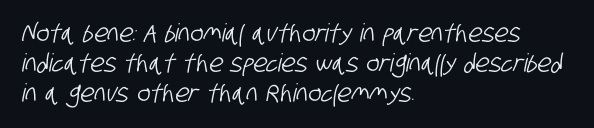
Q: Is the text underlined? A: No.
Q: How is the paragraph aligned? A: Left-aligned.
Q: Is the spacing between letters normal or unusually wide? A: Normal.
